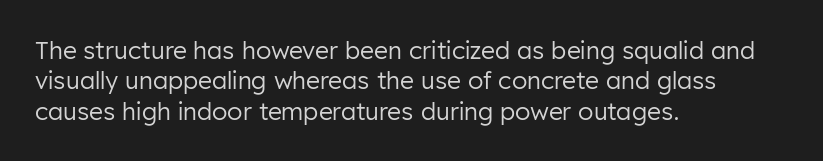
The image shows 24 px text type, upright; set left-aligned, normal line spacing (1.27x), normal letter spacing, not underlined.
